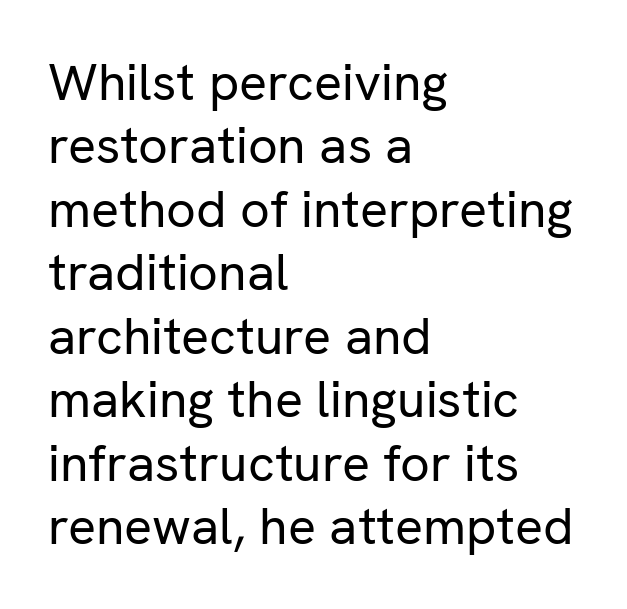
The image shows 52 px regular-weight sans-serif type, upright; set left-aligned, line spacing 1.22x, normal letter spacing, not underlined; low stroke contrast and a medium x-height.
